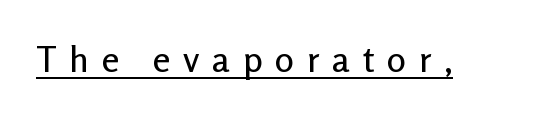
Q: Is the text italic (slanted)? A: No, it is upright.
Q: Is the typeface a serif or a sans-serif typeface? A: Sans-serif.
Q: Is the text underlined? A: Yes.
Q: Is the spacing between letters normal or unusually wide? A: Unusually wide.
Q: Width (condensed, normal, or wide)? A: Normal.
Q: Stroke contrast? A: Low.
Q: x-height? A: Medium.
Q: Monospaced? A: No.
